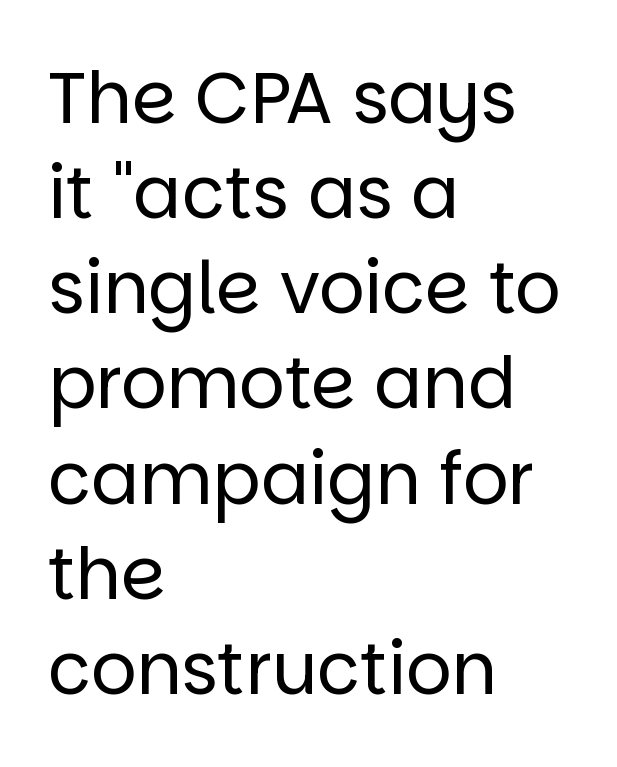
A typesetter would call this proportional, since set widths differ per character. In terms of letterspacing, this is plain default setting. Honestly, the row spacing looks completely unremarkable. This rendering uses left alignment, leaving the right contour irregular. Weight: not bold — regular or lighter.
